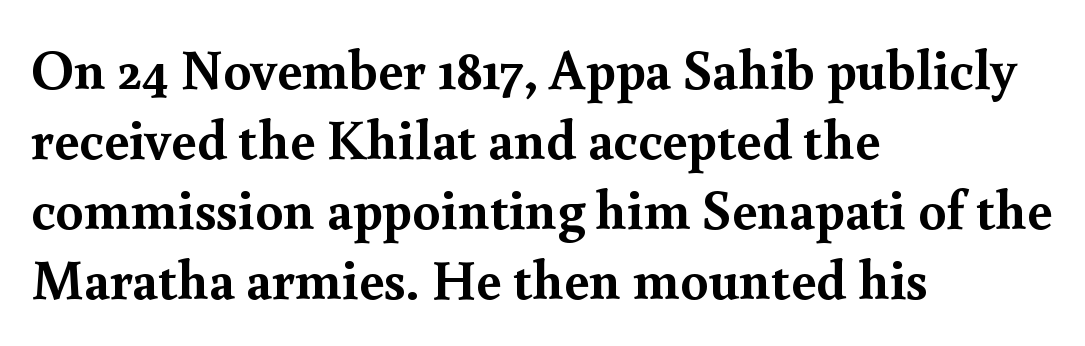
Q: Is the text bold? A: Yes.
Q: Is the text italic (slanted)? A: No, it is upright.
Q: Is the typeface a serif or a sans-serif typeface? A: Serif.
Q: Is the text underlined? A: No.
Q: How is the paragraph aligned? A: Left-aligned.
Q: Is the spacing between letters normal or unusually wide? A: Normal.
Q: Is the spacing between lines tight, normal or loose? A: Normal.
Q: Width (condensed, normal, or wide)? A: Normal.
Q: x-height? A: Small.
Q: Monospaced? A: No.
